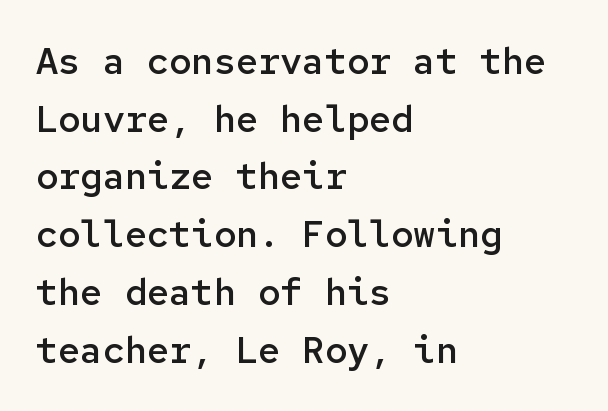
Q: Is the text bold? A: Semi-bold.
Q: Is the text italic (slanted)? A: No, it is upright.
Q: Is the typeface a serif or a sans-serif typeface? A: Sans-serif.
Q: Is the text underlined? A: No.
Q: How is the paragraph aligned? A: Left-aligned.
Q: Is the spacing between letters normal or unusually wide? A: Normal.
Q: Is the spacing between lines tight, normal or loose? A: Normal.
Q: Width (condensed, normal, or wide)? A: Normal.
Q: Stroke contrast? A: Low.
Q: x-height? A: Medium.
Q: Monospaced? A: Yes.
